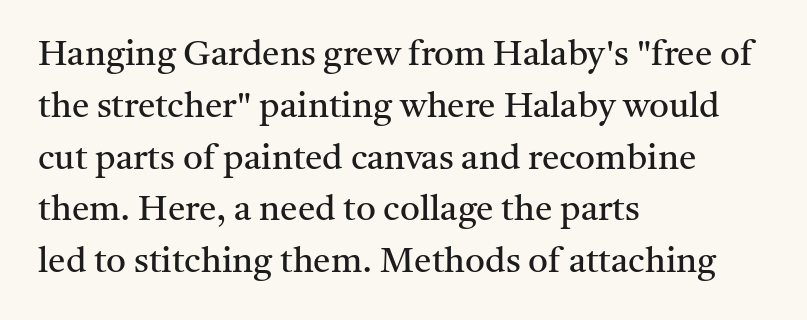
The image shows 35 px regular-weight serif type, upright; set left-aligned, normal line spacing (1.48x), normal letter spacing, not underlined; medium stroke contrast and a medium x-height.
